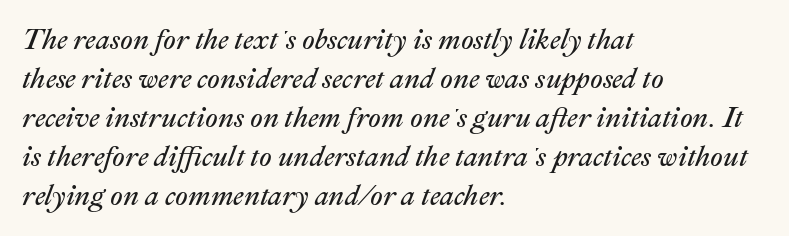
Q: Is the text bold? A: No.
Q: Is the text italic (slanted)? A: Yes, it leans right by about 22 degrees.
Q: Is the text underlined? A: No.
Q: How is the paragraph aligned? A: Left-aligned.
Q: Is the spacing between letters normal or unusually wide? A: Normal.
Q: Is the spacing between lines tight, normal or loose? A: Normal.
Q: Width (condensed, normal, or wide)? A: Normal.
Q: Stroke contrast? A: Medium.
Q: x-height? A: Medium.
Q: Monospaced? A: No.
